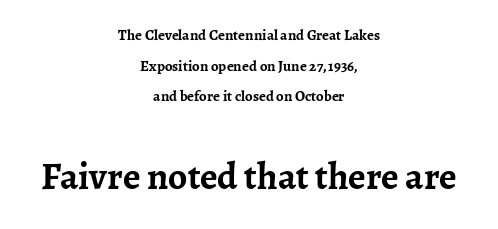
{"serif": "yes", "italic": "no", "bold": "yes", "weight": "semibold", "width": "normal", "stroke_contrast": "low", "x_height": "medium", "monospaced": "no", "underline": "no", "align": "center", "line_spacing": "loose", "line_spacing_ratio": 2.05, "letter_spacing": "normal", "letter_spacing_em": 0.0, "larger_block": "second", "size_ratio": 2.53, "glyph_px": 38}
